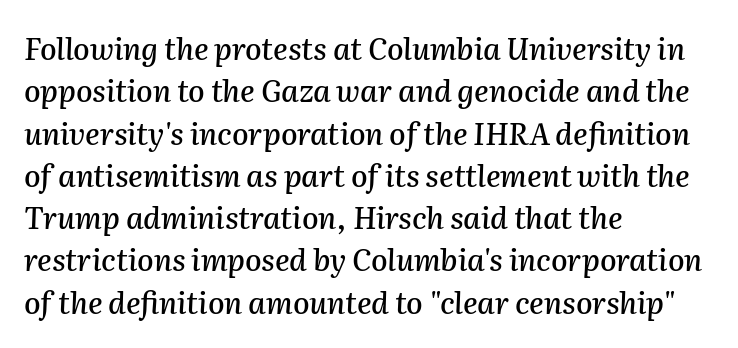
Q: Is the text italic (slanted)? A: Yes, it leans right by about 2 degrees.
Q: Is the text underlined? A: No.
Q: How is the paragraph aligned? A: Left-aligned.
Q: Is the spacing between letters normal or unusually wide? A: Normal.
Q: Is the spacing between lines tight, normal or loose? A: Normal.
Q: Width (condensed, normal, or wide)? A: Normal.
Q: Stroke contrast? A: Medium.
Q: x-height? A: Medium.
Q: Monospaced? A: No.
